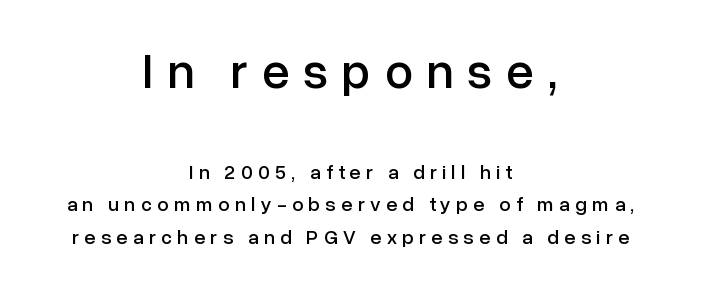
{"serif": "no", "italic": "no", "width": "normal", "stroke_contrast": "low", "x_height": "medium", "monospaced": "no", "underline": "no", "align": "center", "line_spacing": "normal", "line_spacing_ratio": 1.62, "letter_spacing": "wide", "letter_spacing_em": 0.27, "larger_block": "first", "size_ratio": 2.5, "glyph_px": 50}
